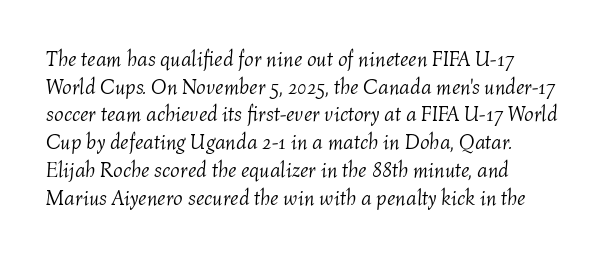
Yep, that's italic — everything's leaning. Letters have the restrained weight of plain body copy at most. How would I describe the line gaps? Plain and ordinary. The passage shown is not underscored anywhere.
